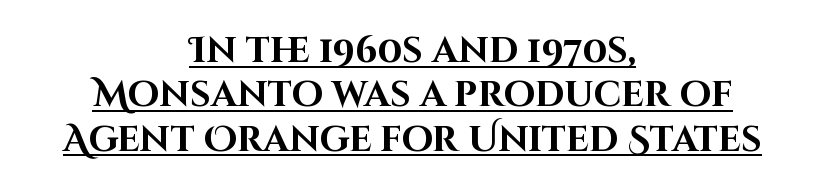
The image shows 36 px bold sans-serif type, upright; set centered, line spacing 1.23x, normal letter spacing, underlined; high stroke contrast and a large x-height.
